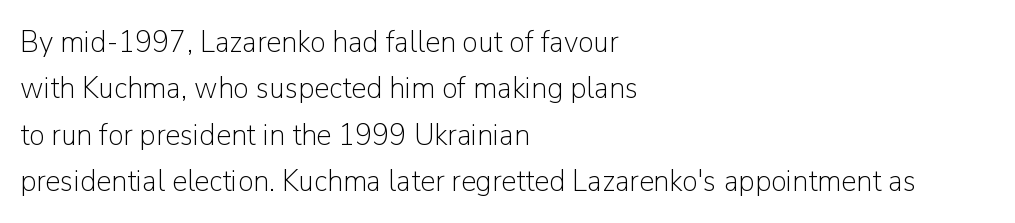
Q: Is the text bold? A: No.
Q: Is the text italic (slanted)? A: No, it is upright.
Q: Is the typeface a serif or a sans-serif typeface? A: Sans-serif.
Q: Is the text underlined? A: No.
Q: How is the paragraph aligned? A: Left-aligned.
Q: Is the spacing between letters normal or unusually wide? A: Normal.
Q: Is the spacing between lines tight, normal or loose? A: Normal.
Q: Width (condensed, normal, or wide)? A: Normal.
Q: Stroke contrast? A: Low.
Q: x-height? A: Medium.
Q: Monospaced? A: No.
